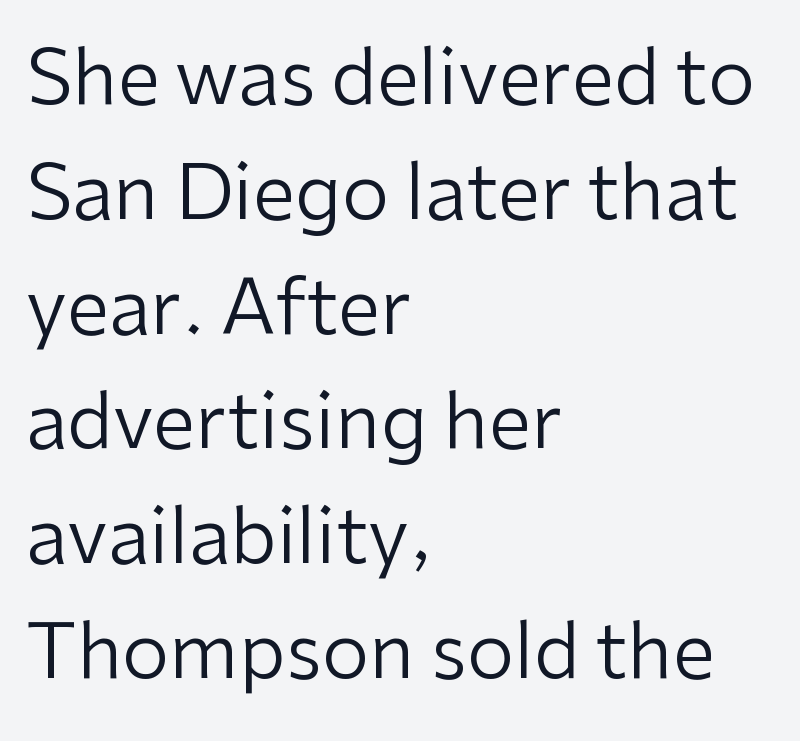
Q: Is the text bold? A: No.
Q: Is the text italic (slanted)? A: No, it is upright.
Q: Is the typeface a serif or a sans-serif typeface? A: Sans-serif.
Q: Is the text underlined? A: No.
Q: How is the paragraph aligned? A: Left-aligned.
Q: Is the spacing between letters normal or unusually wide? A: Normal.
Q: Is the spacing between lines tight, normal or loose? A: Normal.
Q: Width (condensed, normal, or wide)? A: Normal.
Q: Stroke contrast? A: Low.
Q: x-height? A: Medium.
Q: Monospaced? A: No.
